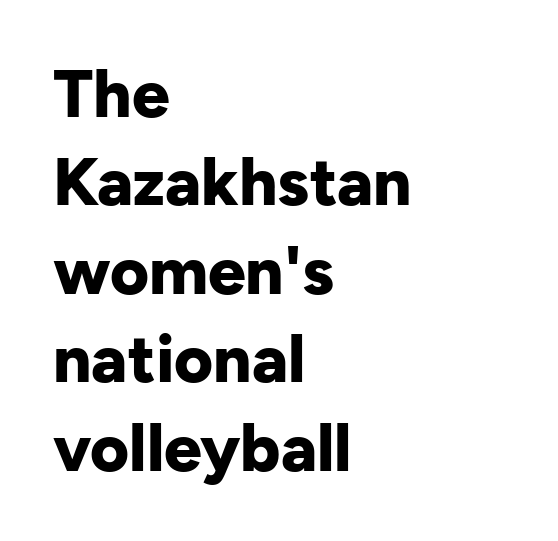
The face used here is proportionally spaced, like ordinary book or web type. The sample has been set heavy, in full bold. Each word holds together tightly as a unit, with standard inter-letter gaps. Evenly set lines give the paragraph a standard silhouette.
